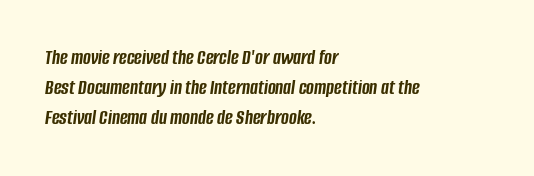
The specimen reads as italic at a glance. Every row of glyphs begins at an identical x-position on the left. Look at the tracking — it's just the regular setting, nothing added. A dark, heavy texture on the line: the type is bold.
